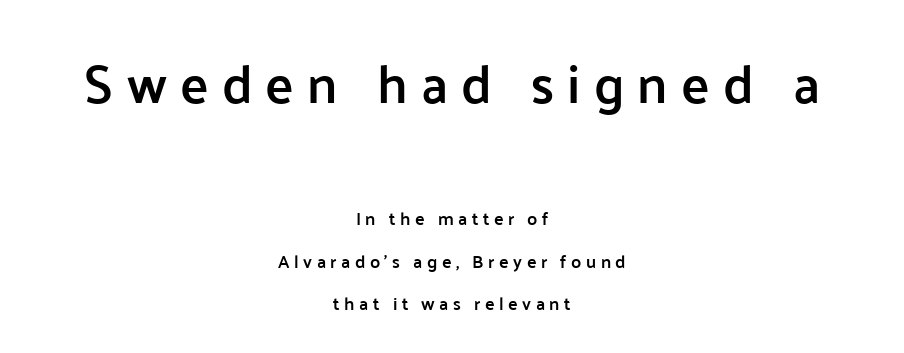
Q: Is the text bold? A: Semi-bold.
Q: Is the text italic (slanted)? A: No, it is upright.
Q: Is the typeface a serif or a sans-serif typeface? A: Sans-serif.
Q: Is the text underlined? A: No.
Q: How is the paragraph aligned? A: Centered.
Q: Is the spacing between letters normal or unusually wide? A: Unusually wide.
Q: Is the spacing between lines tight, normal or loose? A: Loose.
Q: Which block of text is set in a larger size, the first (top) or the second (bottom)? A: The first (top) one.
Q: Width (condensed, normal, or wide)? A: Normal.
Q: Stroke contrast? A: Low.
Q: x-height? A: Medium.
Q: Monospaced? A: No.
